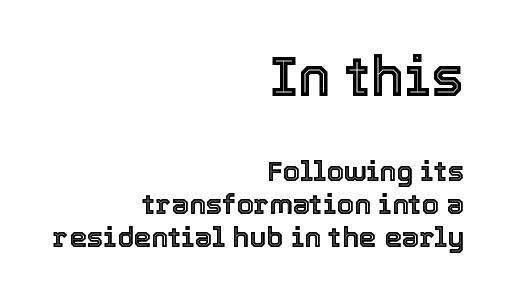
The image shows 55 px text type, upright; set right-aligned, line spacing 1.18x, normal letter spacing, not underlined; the first (top) block is 1.96x larger; a medium x-height.
